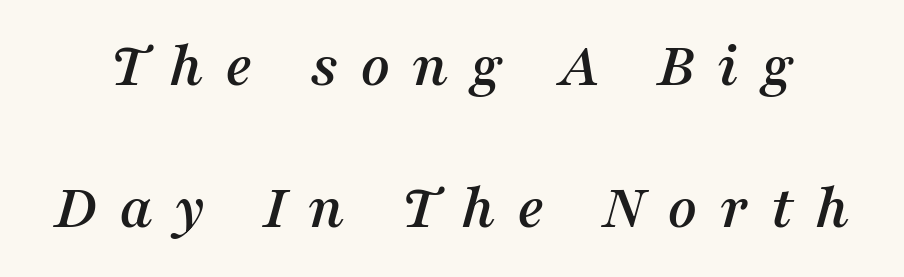
{"serif": "yes", "italic": "yes", "lean": "right", "slant_degrees": 16, "width": "normal", "stroke_contrast": "medium", "x_height": "medium", "monospaced": "no", "underline": "no", "line_spacing": "loose", "line_spacing_ratio": 2.22, "letter_spacing": "wide", "letter_spacing_em": 0.34, "glyph_px": 64}
